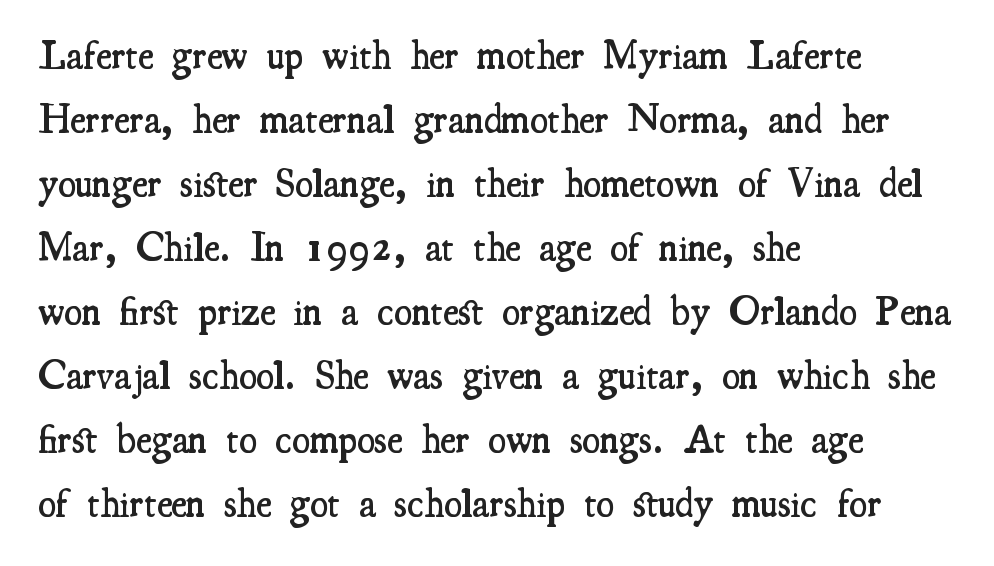
The letters sit at their default tracking, neither squeezed nor spread. Descender tails drop into unmarked territory. A typesetter would call this proportional, since set widths differ per character. Moderately thickened strokes mark this as semibold type. Regarding leading, the lines here are spaced in the standard way. In CSS terms this would be text-align: left.
